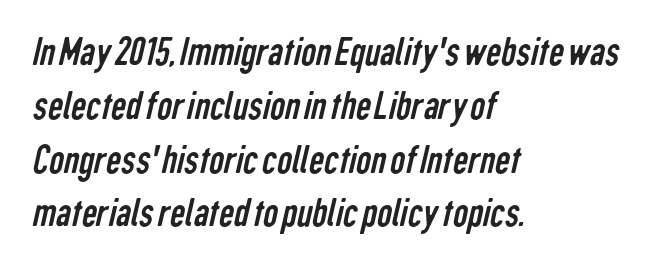
{"serif": "no", "bold": "no", "weight": "regular", "width": "condensed", "stroke_contrast": "low", "x_height": "medium", "monospaced": "no", "underline": "no", "align": "left", "line_spacing": "normal", "line_spacing_ratio": 1.28, "letter_spacing": "normal", "letter_spacing_em": 0.0, "glyph_px": 42}
